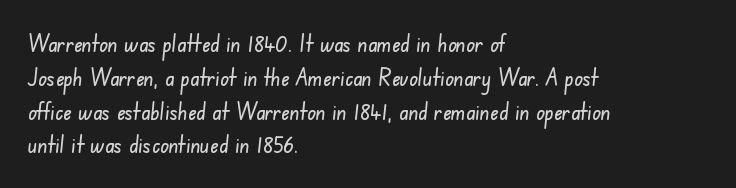
These lines are set flush left with a ragged right edge. The baseline area is clear. If you measured baseline to baseline, you'd find a middling distance. Observe the ordinary spacing: letters are neighbours, not strangers.
